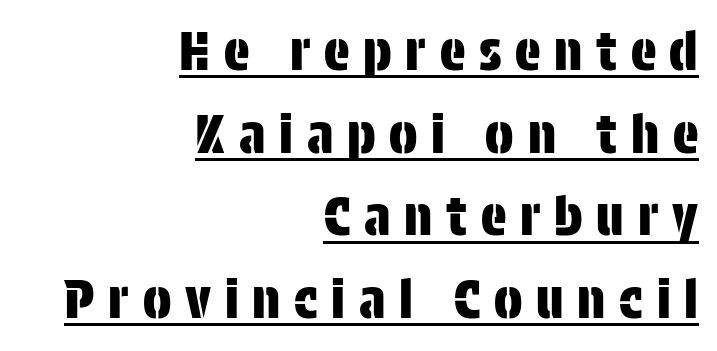
Q: Is the text italic (slanted)? A: No, it is upright.
Q: Is the typeface a serif or a sans-serif typeface? A: Sans-serif.
Q: Is the text underlined? A: Yes.
Q: How is the paragraph aligned? A: Right-aligned.
Q: Is the spacing between letters normal or unusually wide? A: Unusually wide.
Q: Is the spacing between lines tight, normal or loose? A: Normal.
Q: Width (condensed, normal, or wide)? A: Condensed.
Q: Stroke contrast? A: Low.
Q: x-height? A: Large.
Q: Monospaced? A: No.
